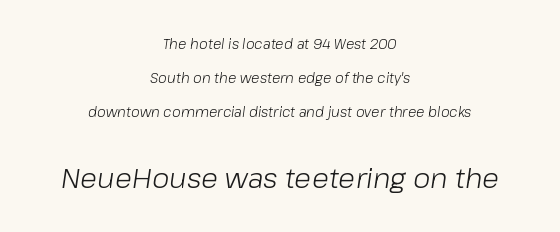
Q: Is the text bold? A: No.
Q: Is the text italic (slanted)? A: Yes, it leans right by about 8 degrees.
Q: Is the text underlined? A: No.
Q: How is the paragraph aligned? A: Centered.
Q: Is the spacing between letters normal or unusually wide? A: Normal.
Q: Is the spacing between lines tight, normal or loose? A: Loose.
Q: Which block of text is set in a larger size, the first (top) or the second (bottom)? A: The second (bottom) one.
Q: Width (condensed, normal, or wide)? A: Normal.
Q: Stroke contrast? A: Low.
Q: x-height? A: Medium.
Q: Monospaced? A: No.
